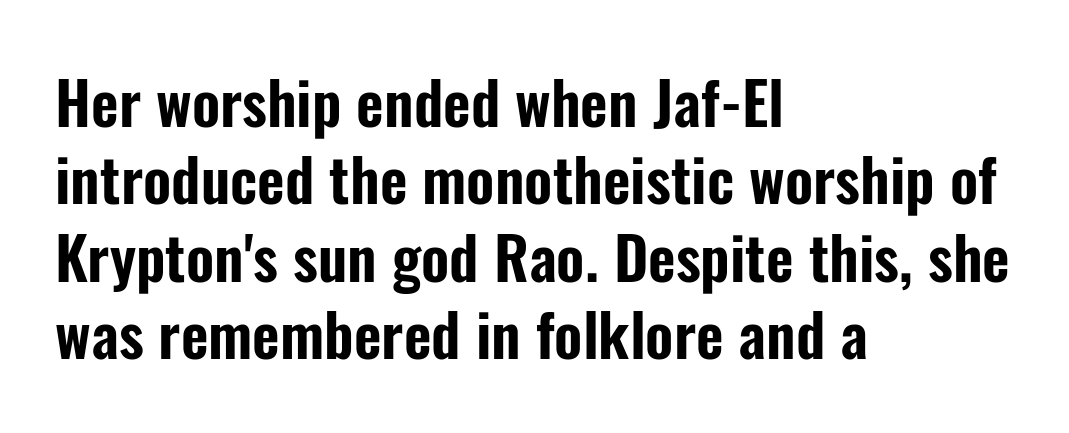
{"serif": "no", "italic": "no", "width": "condensed", "stroke_contrast": "low", "x_height": "medium", "monospaced": "no", "underline": "no", "align": "left", "line_spacing": "normal", "line_spacing_ratio": 1.29, "letter_spacing": "normal", "letter_spacing_em": 0.0, "glyph_px": 60}
